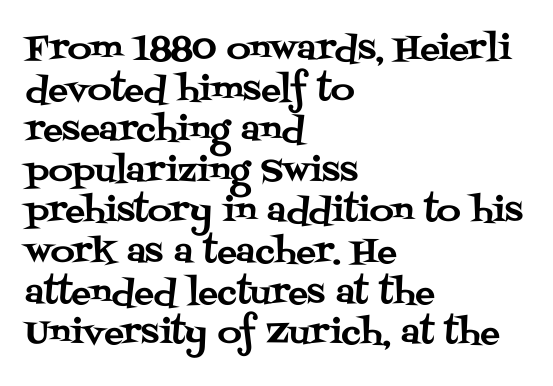
Nobody touched the tracking dial on this one. Style check: upright. Every row of glyphs begins at an identical x-position on the left. The font family rendered here belongs to the serif group.
